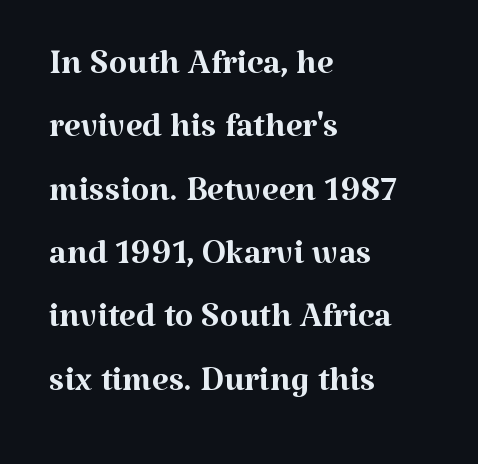
Q: Is the text bold? A: No.
Q: Is the text italic (slanted)? A: No, it is upright.
Q: Is the typeface a serif or a sans-serif typeface? A: Serif.
Q: Is the text underlined? A: No.
Q: How is the paragraph aligned? A: Left-aligned.
Q: Is the spacing between letters normal or unusually wide? A: Normal.
Q: Is the spacing between lines tight, normal or loose? A: Normal.
Q: Width (condensed, normal, or wide)? A: Normal.
Q: Stroke contrast? A: Medium.
Q: x-height? A: Medium.
Q: Monospaced? A: No.
